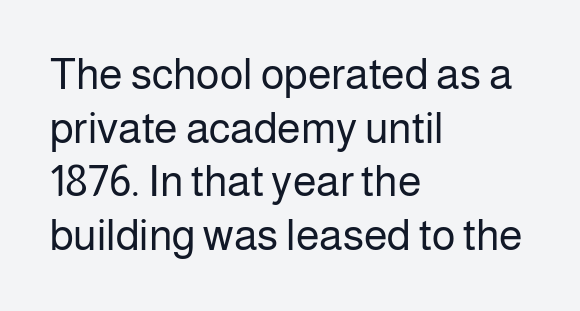
Horizontal alignment here is leftward, the default for most running prose. Looks like regular typesetting: each glyph gets only the width it needs. A sans-serif font was chosen for this passage. The typeface has the unassuming heft of standard copy or less.
